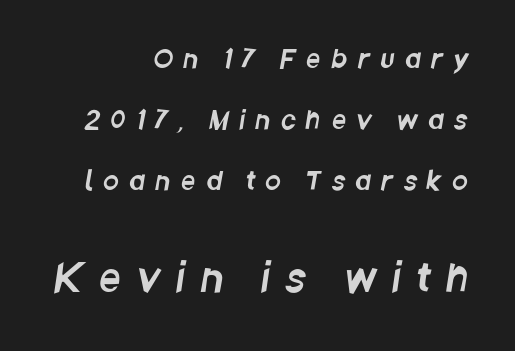
Q: Is the typeface a serif or a sans-serif typeface? A: Sans-serif.
Q: Is the text underlined? A: No.
Q: How is the paragraph aligned? A: Right-aligned.
Q: Is the spacing between letters normal or unusually wide? A: Unusually wide.
Q: Is the spacing between lines tight, normal or loose? A: Loose.
Q: Which block of text is set in a larger size, the first (top) or the second (bottom)? A: The second (bottom) one.
Q: Width (condensed, normal, or wide)? A: Condensed.
Q: Stroke contrast? A: Low.
Q: x-height? A: Large.
Q: Monospaced? A: No.
